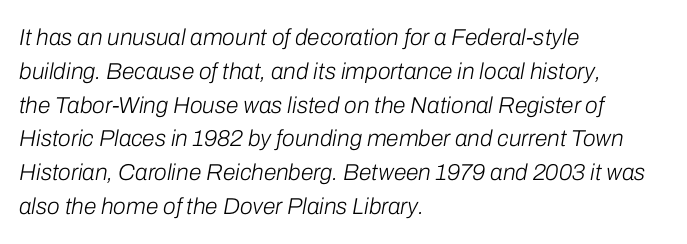
The image shows 23 px text type, italic (leaning right); set left-aligned, normal line spacing (1.47x), normal letter spacing, not underlined.
